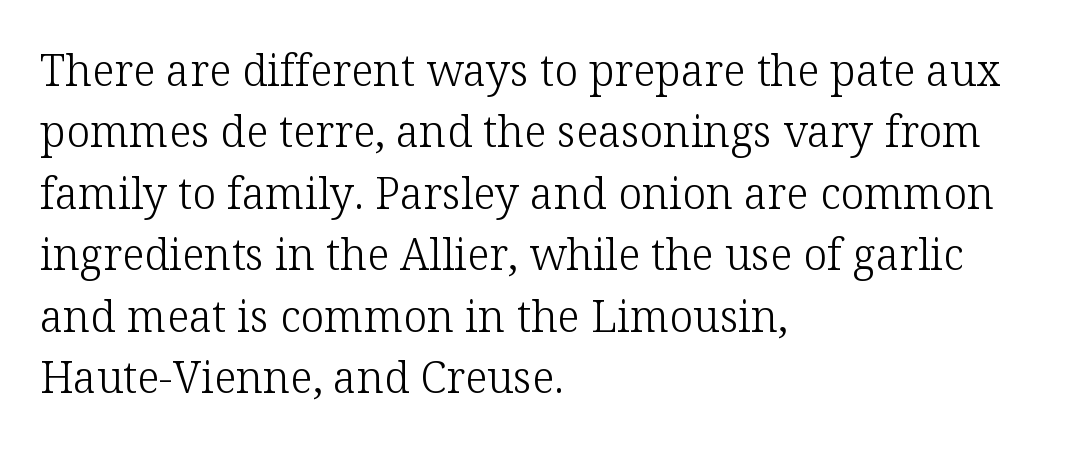
The image shows 43 px light serif type, upright; set left-aligned, normal line spacing (1.43x), normal letter spacing, not underlined; low stroke contrast and a medium x-height.
